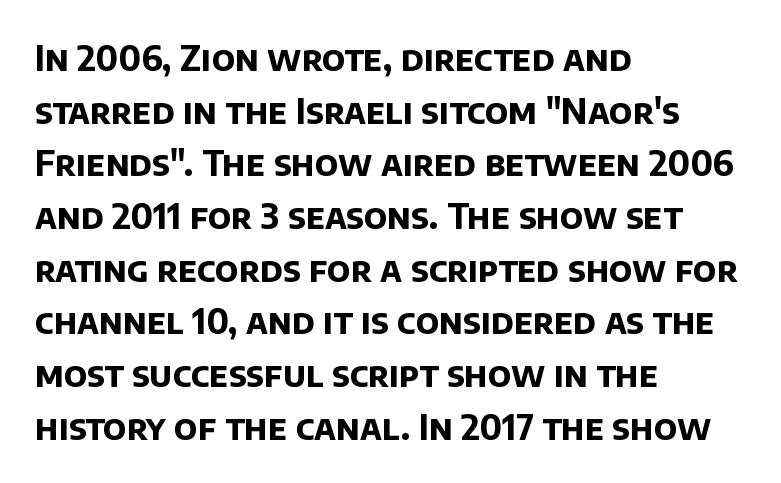
Q: Is the text bold? A: Yes.
Q: Is the typeface a serif or a sans-serif typeface? A: Sans-serif.
Q: Is the text underlined? A: No.
Q: How is the paragraph aligned? A: Left-aligned.
Q: Is the spacing between letters normal or unusually wide? A: Normal.
Q: Is the spacing between lines tight, normal or loose? A: Normal.
Q: Width (condensed, normal, or wide)? A: Normal.
Q: Stroke contrast? A: Low.
Q: x-height? A: Large.
Q: Monospaced? A: No.
